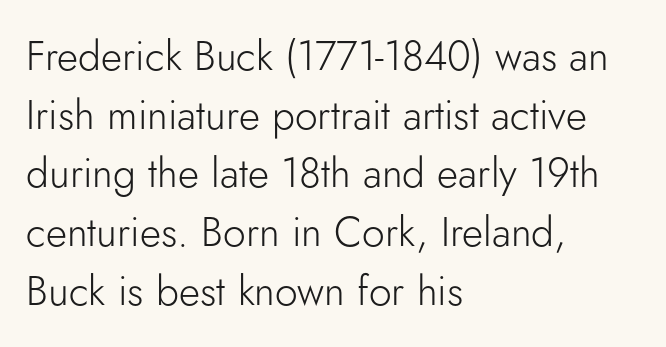
Q: Is the text bold? A: No.
Q: Is the text italic (slanted)? A: No, it is upright.
Q: Is the typeface a serif or a sans-serif typeface? A: Sans-serif.
Q: Is the text underlined? A: No.
Q: How is the paragraph aligned? A: Left-aligned.
Q: Is the spacing between letters normal or unusually wide? A: Normal.
Q: Is the spacing between lines tight, normal or loose? A: Normal.
Q: Width (condensed, normal, or wide)? A: Normal.
Q: Stroke contrast? A: Low.
Q: x-height? A: Small.
Q: Monospaced? A: No.
